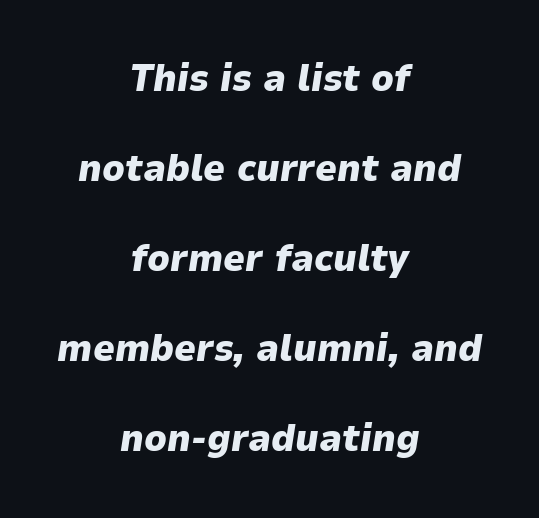
The image shows 38 px heavy type, italic (leaning right); set centered, loose line spacing (2.37x), normal letter spacing, not underlined; low stroke contrast and a medium x-height.
